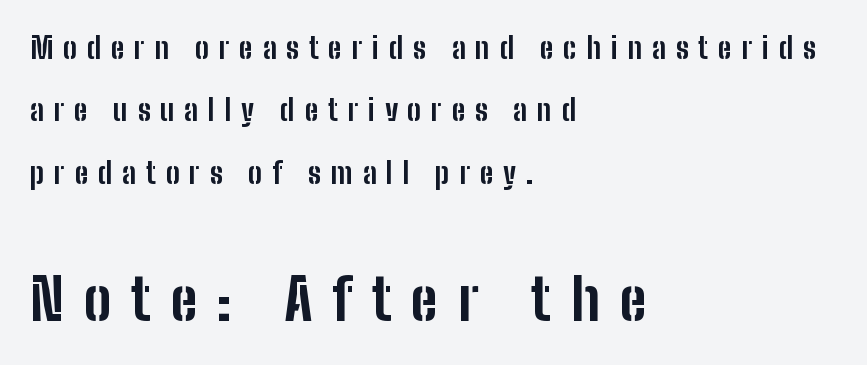
The image shows 58 px bold, condensed sans-serif type, upright; set left-aligned, loose line spacing (2.15x), unusually wide letter spacing (+0.34 em), not underlined; the second (bottom) block is 2.0x larger; low stroke contrast and a medium x-height.
